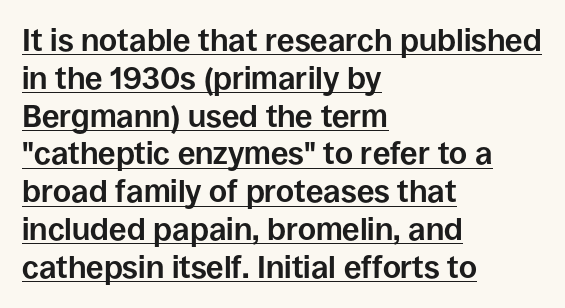
{"serif": "no", "italic": "no", "bold": "yes", "weight": "bold", "width": "normal", "stroke_contrast": "low", "x_height": "large", "monospaced": "no", "underline": "yes", "align": "left", "line_spacing_ratio": 1.22, "letter_spacing": "normal", "letter_spacing_em": 0.0, "glyph_px": 31}
